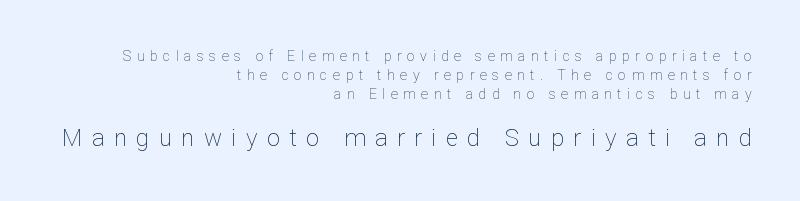
The image shows 24 px text type, upright; set right-aligned, normal line spacing (1.34x), unusually wide letter spacing (+0.39 em), not underlined; the second (bottom) block is 1.71x larger.
